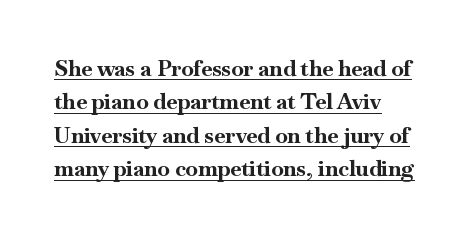
{"italic": "no", "bold": "yes", "underline": "yes", "align": "left", "line_spacing": "normal", "line_spacing_ratio": 1.52, "letter_spacing": "normal", "letter_spacing_em": 0.0, "glyph_px": 22}
